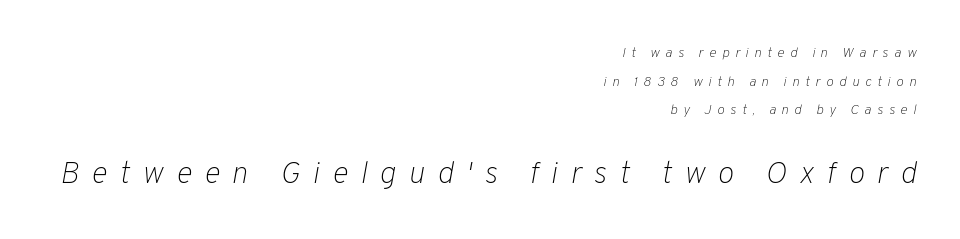
Of the two passages, the one underneath uses the larger point size. The typesetter chose a ragged-left arrangement here. The type is letterspaced generously, with wide tracking. This rendering features lettering with no underline.
